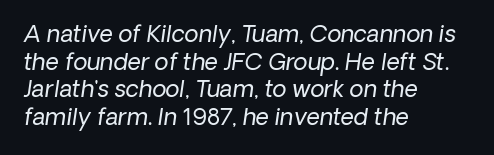
The lines in this sample share a left origin and differ only in where they stop. Nothing heavy about these letters — not bold at all. There is no visible air inserted between adjacent glyphs. Any mark beneath the type? The region is blank.
